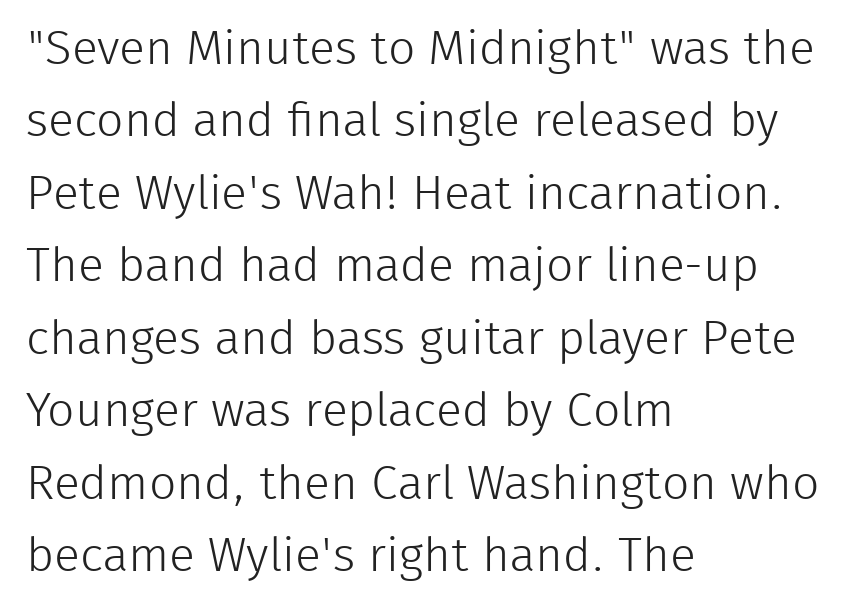
{"serif": "no", "italic": "no", "bold": "no", "weight": "light", "width": "normal", "stroke_contrast": "low", "x_height": "medium", "monospaced": "no", "underline": "no", "align": "left", "line_spacing": "normal", "line_spacing_ratio": 1.51, "letter_spacing": "normal", "letter_spacing_em": 0.0, "glyph_px": 48}
